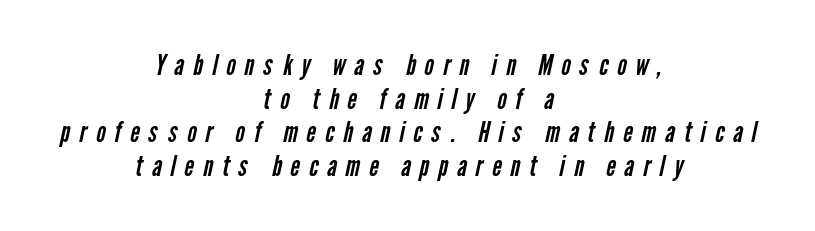
Q: Is the text bold? A: No.
Q: Is the typeface a serif or a sans-serif typeface? A: Sans-serif.
Q: Is the text underlined? A: No.
Q: How is the paragraph aligned? A: Centered.
Q: Is the spacing between letters normal or unusually wide? A: Unusually wide.
Q: Width (condensed, normal, or wide)? A: Condensed.
Q: Stroke contrast? A: Low.
Q: x-height? A: Medium.
Q: Monospaced? A: No.
